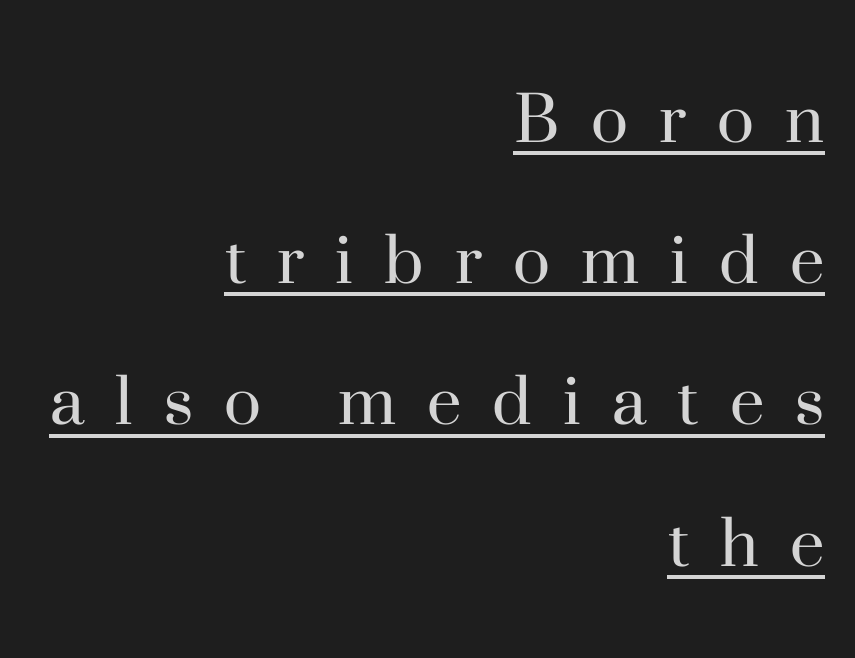
Q: Is the text bold? A: No.
Q: Is the text italic (slanted)? A: No, it is upright.
Q: Is the typeface a serif or a sans-serif typeface? A: Serif.
Q: Is the text underlined? A: Yes.
Q: How is the paragraph aligned? A: Right-aligned.
Q: Is the spacing between letters normal or unusually wide? A: Unusually wide.
Q: Width (condensed, normal, or wide)? A: Normal.
Q: Stroke contrast? A: High.
Q: x-height? A: Small.
Q: Monospaced? A: No.
